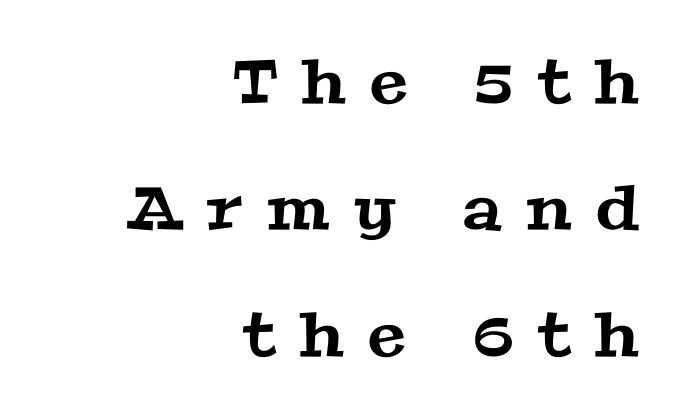
The image shows 61 px wide serif type; set right-aligned, loose line spacing (2.07x), unusually wide letter spacing (+0.4 em), not underlined; medium stroke contrast and a medium x-height.
